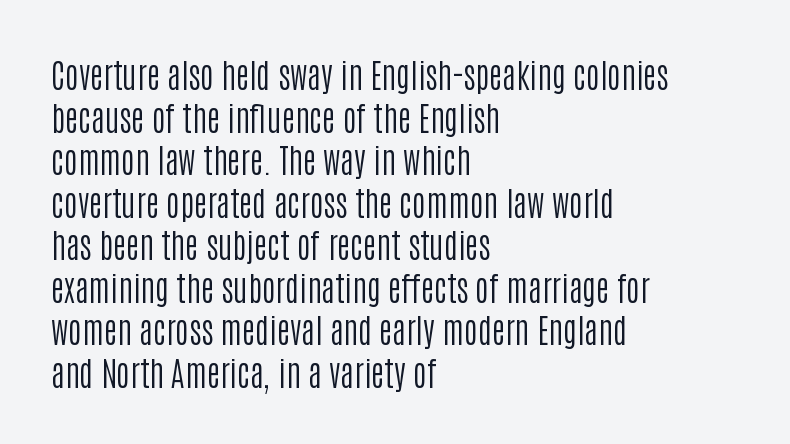
Q: Is the text bold? A: No.
Q: Is the text italic (slanted)? A: No, it is upright.
Q: Is the typeface a serif or a sans-serif typeface? A: Sans-serif.
Q: Is the text underlined? A: No.
Q: How is the paragraph aligned? A: Left-aligned.
Q: Is the spacing between letters normal or unusually wide? A: Normal.
Q: Is the spacing between lines tight, normal or loose? A: Normal.
Q: Width (condensed, normal, or wide)? A: Condensed.
Q: Stroke contrast? A: Low.
Q: x-height? A: Large.
Q: Monospaced? A: No.
